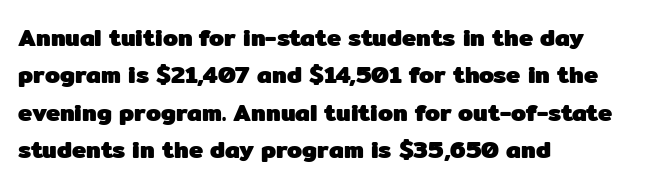
Underline: absent. Strokes here are thick enough to call this a true bold. This block has exactly the height ordinary leading produces. Standard letterfit; no display-style spreading of the glyphs. The lines are quadded left.
